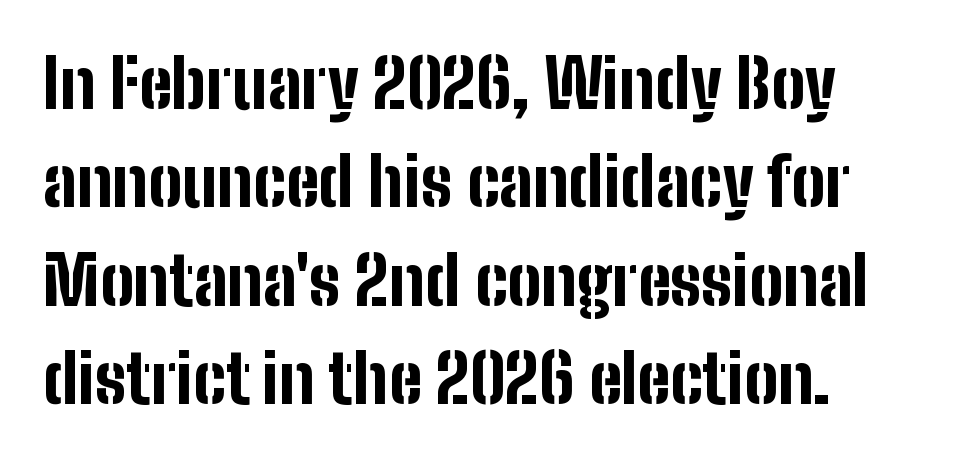
Q: Is the text bold? A: Yes.
Q: Is the text italic (slanted)? A: No, it is upright.
Q: Is the typeface a serif or a sans-serif typeface? A: Sans-serif.
Q: Is the text underlined? A: No.
Q: How is the paragraph aligned? A: Left-aligned.
Q: Is the spacing between letters normal or unusually wide? A: Normal.
Q: Is the spacing between lines tight, normal or loose? A: Normal.
Q: Width (condensed, normal, or wide)? A: Condensed.
Q: Stroke contrast? A: Low.
Q: x-height? A: Medium.
Q: Monospaced? A: No.
